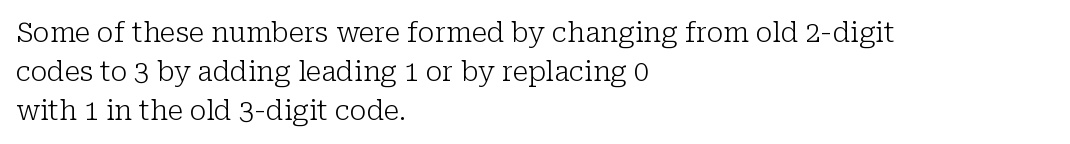
{"italic": "no", "bold": "no", "underline": "no", "align": "left", "line_spacing": "normal", "line_spacing_ratio": 1.45, "letter_spacing": "normal", "letter_spacing_em": 0.0, "glyph_px": 27}
